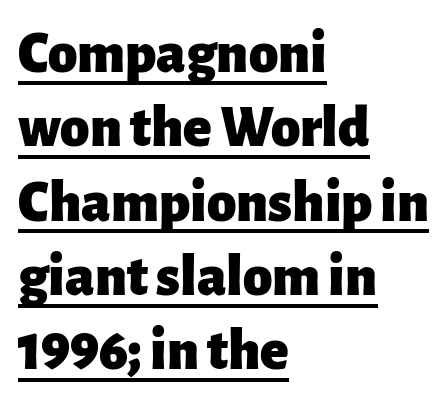
Tall strokes in this sample are plumb rather than angled. The face used here is proportionally spaced, like ordinary book or web type. A dark, heavy texture on the line: the type is bold. Where is the straight margin? On the left. In terms of letterspacing, this is plain default setting. In designer terms, the underline attribute is active on this setting.
